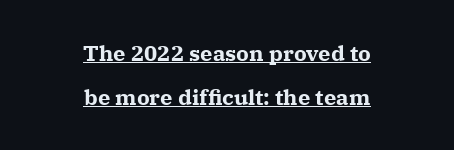
The image shows 22 px bold type, upright; set centered, loose line spacing (1.99x), normal letter spacing, underlined.
